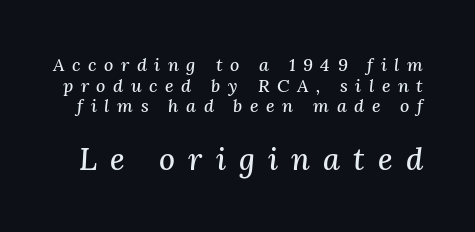
The image shows 31 px serif type, italic (leaning right); set tight line spacing (1.14x), unusually wide letter spacing (+0.42 em), not underlined; the second (bottom) block is 1.72x larger; medium stroke contrast and a medium x-height.
